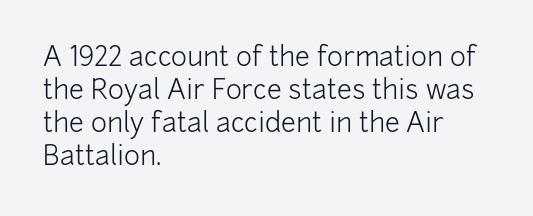
{"italic": "no", "bold": "no", "underline": "no", "align": "left", "line_spacing_ratio": 1.22, "letter_spacing": "normal", "letter_spacing_em": 0.0, "glyph_px": 27}
